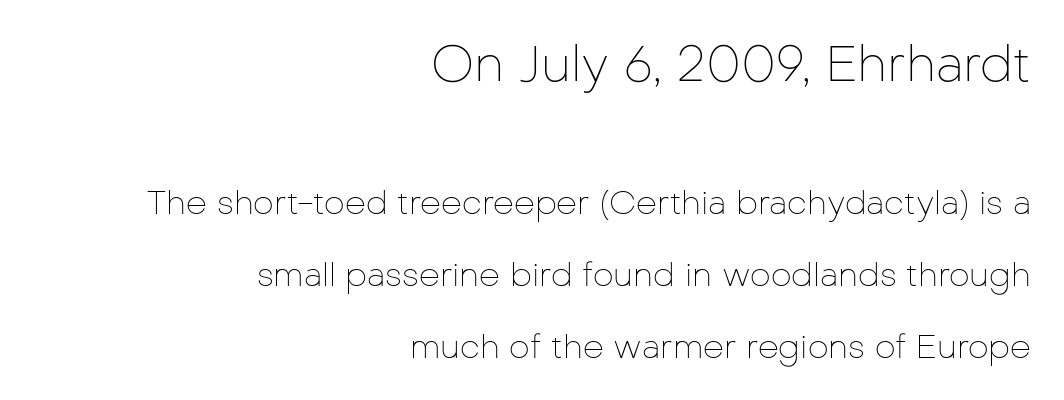
Q: Is the text bold? A: No.
Q: Is the text italic (slanted)? A: No, it is upright.
Q: Is the typeface a serif or a sans-serif typeface? A: Sans-serif.
Q: Is the text underlined? A: No.
Q: How is the paragraph aligned? A: Right-aligned.
Q: Is the spacing between letters normal or unusually wide? A: Normal.
Q: Is the spacing between lines tight, normal or loose? A: Loose.
Q: Which block of text is set in a larger size, the first (top) or the second (bottom)? A: The first (top) one.
Q: Width (condensed, normal, or wide)? A: Normal.
Q: Stroke contrast? A: Low.
Q: x-height? A: Medium.
Q: Monospaced? A: No.
